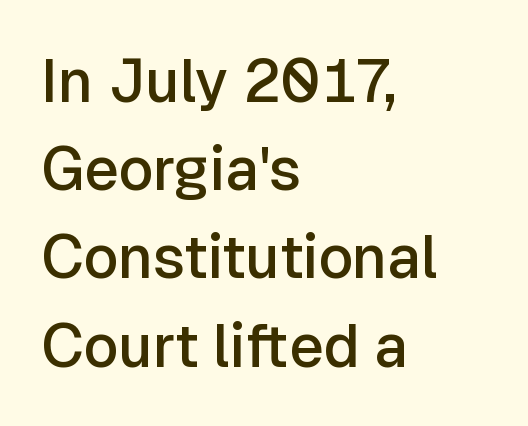
The image shows 60 px semibold sans-serif type, upright; set left-aligned, normal line spacing (1.47x), normal letter spacing, not underlined; low stroke contrast and a medium x-height.
